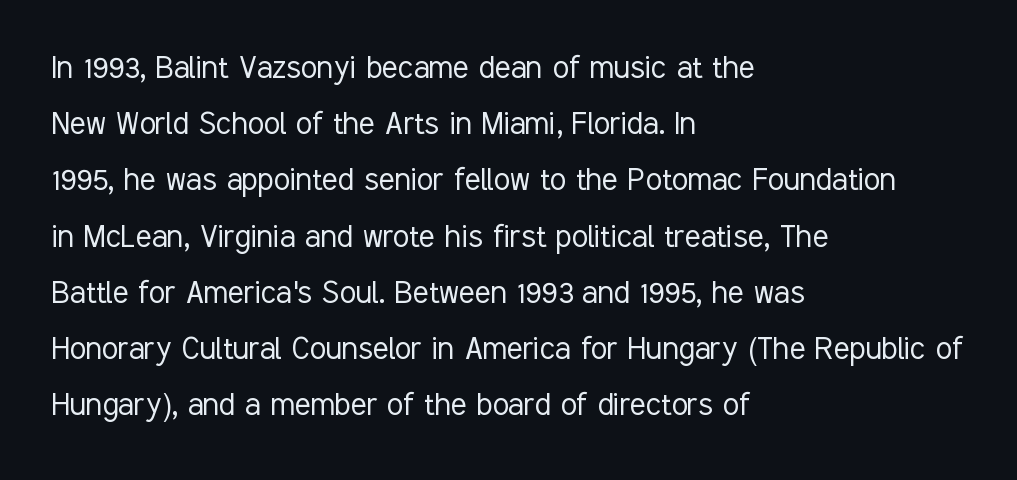
{"serif": "no", "italic": "no", "bold": "no", "weight": "light", "width": "condensed", "stroke_contrast": "low", "x_height": "medium", "monospaced": "no", "underline": "no", "align": "left", "line_spacing": "normal", "line_spacing_ratio": 1.52, "letter_spacing": "normal", "letter_spacing_em": 0.0, "glyph_px": 37}
